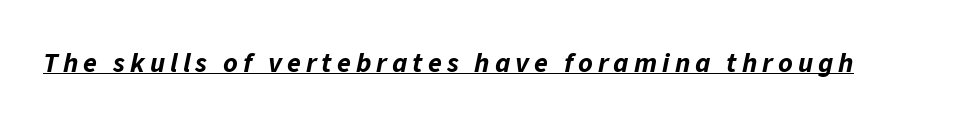
The image shows 28 px bold type, italic (leaning right); set underlined; low stroke contrast and a medium x-height.
